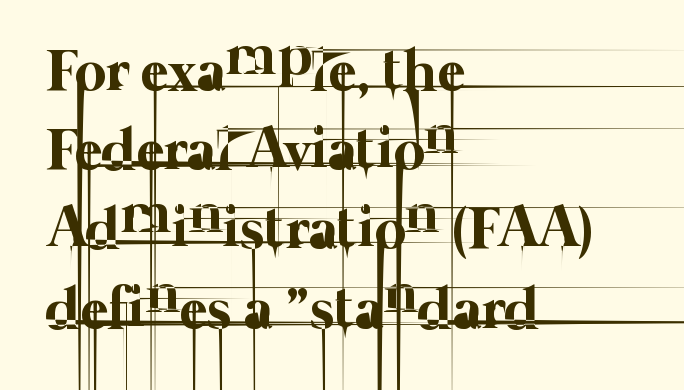
The image shows 60 px thin type; set left-aligned, normal line spacing (1.32x), normal letter spacing, not underlined; low stroke contrast and a medium x-height.
